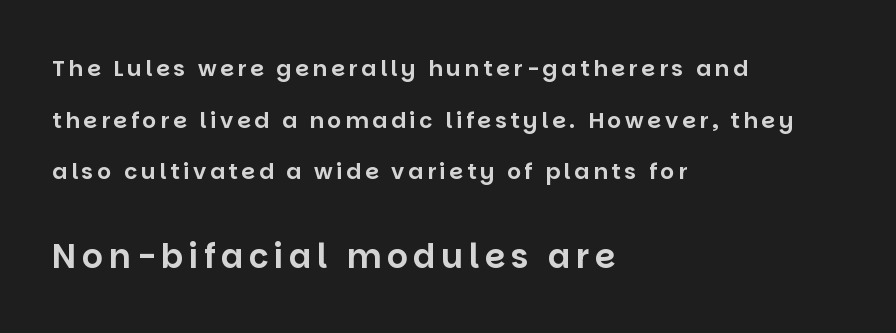
The image shows 33 px sans-serif type, upright; set left-aligned, loose line spacing (2.35x), not underlined; the second (bottom) block is 1.5x larger; low stroke contrast and a large x-height.
